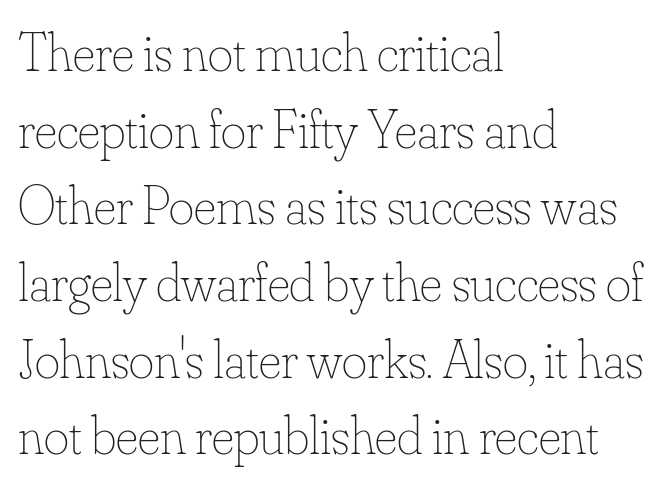
Q: Is the text bold? A: No.
Q: Is the text italic (slanted)? A: No, it is upright.
Q: Is the text underlined? A: No.
Q: How is the paragraph aligned? A: Left-aligned.
Q: Is the spacing between letters normal or unusually wide? A: Normal.
Q: Is the spacing between lines tight, normal or loose? A: Normal.
Q: Width (condensed, normal, or wide)? A: Normal.
Q: Stroke contrast? A: Low.
Q: x-height? A: Small.
Q: Monospaced? A: No.
